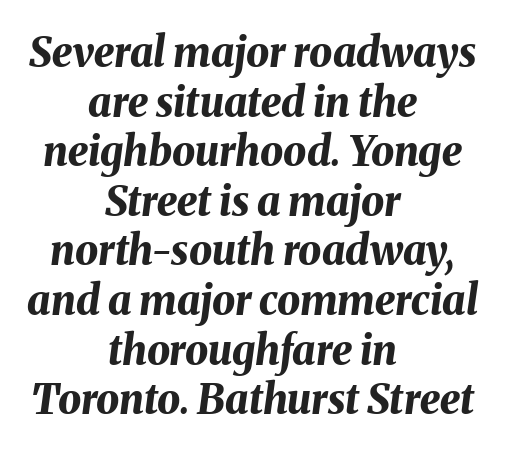
The image shows 41 px bold type, italic (leaning right); set centered, line spacing 1.21x, normal letter spacing, not underlined; medium stroke contrast and a medium x-height.
